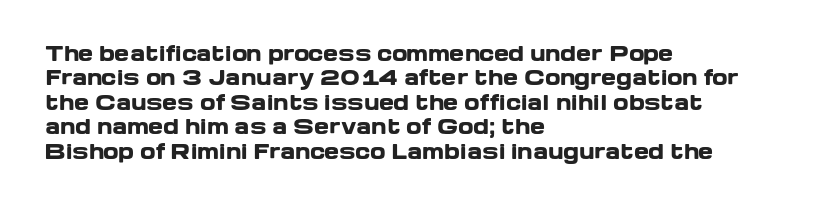
In terms of weight, the rendering is a true, heavy bold. In CSS terms this would be text-align: left. This rendering leaves character spacing at its baseline value. Honestly, there is no underline to notice here at all. The typography opts for an upright posture over an oblique one.
